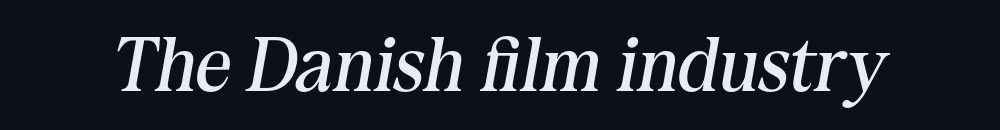
The image shows 77 px regular-weight serif type, italic (leaning right); set normal letter spacing, not underlined; medium stroke contrast and a medium x-height.
